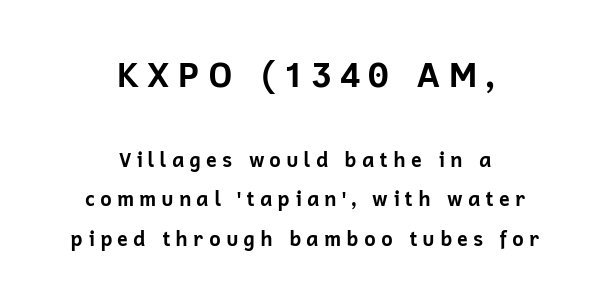
Descender tails drop into unmarked territory. Between these two stacked blocks, the higher one wins on size. Is there any slant? The stems are plumb. Widely set lines give the paragraph a tall, airy silhouette.
